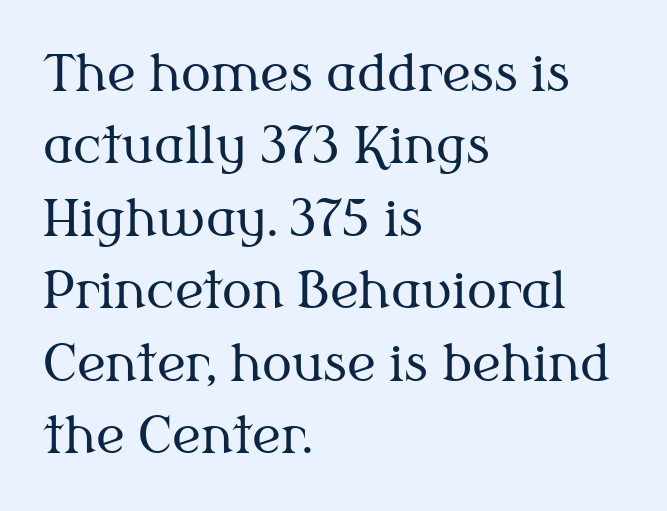
{"serif": "yes", "italic": "no", "bold": "no", "weight": "regular", "width": "normal", "stroke_contrast": "medium", "x_height": "medium", "monospaced": "no", "underline": "no", "align": "left", "line_spacing": "normal", "line_spacing_ratio": 1.45, "letter_spacing": "normal", "letter_spacing_em": 0.0, "glyph_px": 50}
